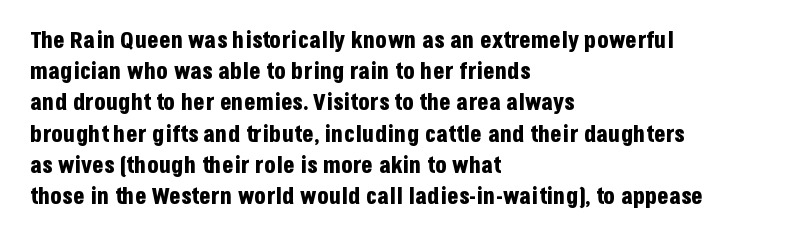
Every letter is thick-stroked: bold, no question. Line starts are locked; line ends wander. What's the leading like? Ordinary, nothing unusual. Glance below the letters and you will spot only blank space.
